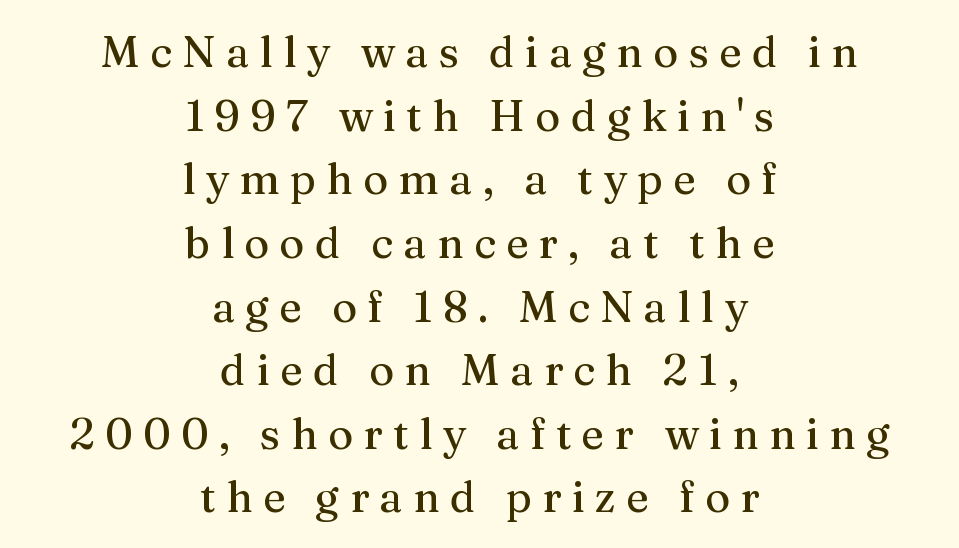
Proportional: the letters do not fall into vertical columns. Italic: no, the glyphs are upright roman. Beneath every word, the page is bare. Serif or sans? Serif — the stroke terminals have little feet. Casual observation: everything's sitting right in the middle. Evenly set lines give the paragraph a standard silhouette.
